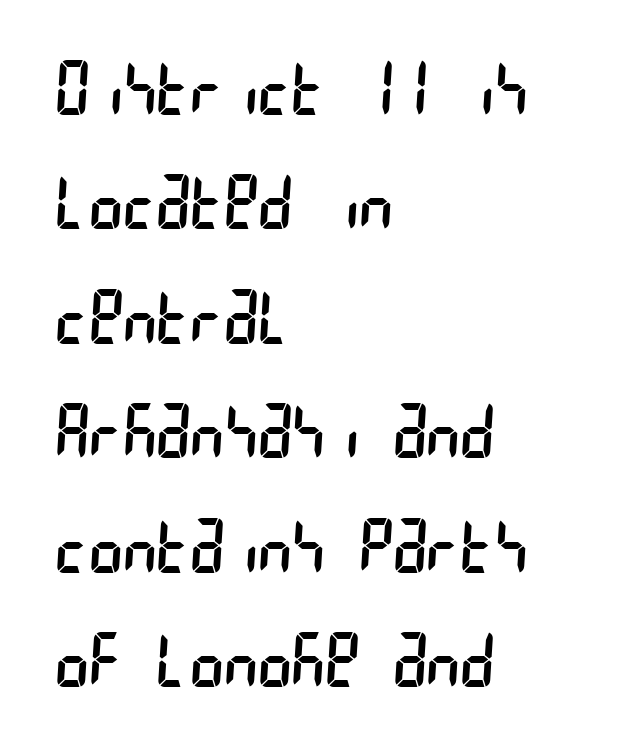
Q: Is the text bold? A: No.
Q: Is the typeface a serif or a sans-serif typeface? A: Sans-serif.
Q: Is the text underlined? A: No.
Q: How is the paragraph aligned? A: Left-aligned.
Q: Is the spacing between letters normal or unusually wide? A: Normal.
Q: Is the spacing between lines tight, normal or loose? A: Normal.
Q: Width (condensed, normal, or wide)? A: Condensed.
Q: Stroke contrast? A: Low.
Q: x-height? A: Large.
